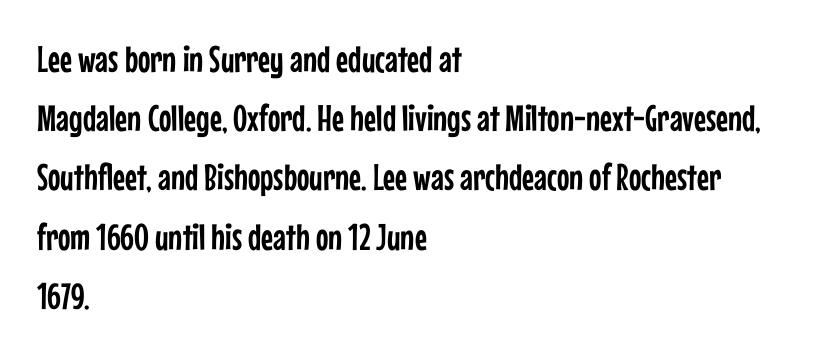
Q: Is the text italic (slanted)? A: No, it is upright.
Q: Is the typeface a serif or a sans-serif typeface? A: Sans-serif.
Q: Is the text underlined? A: No.
Q: How is the paragraph aligned? A: Left-aligned.
Q: Is the spacing between letters normal or unusually wide? A: Normal.
Q: Is the spacing between lines tight, normal or loose? A: Normal.
Q: Width (condensed, normal, or wide)? A: Condensed.
Q: Stroke contrast? A: Low.
Q: x-height? A: Medium.
Q: Monospaced? A: No.
